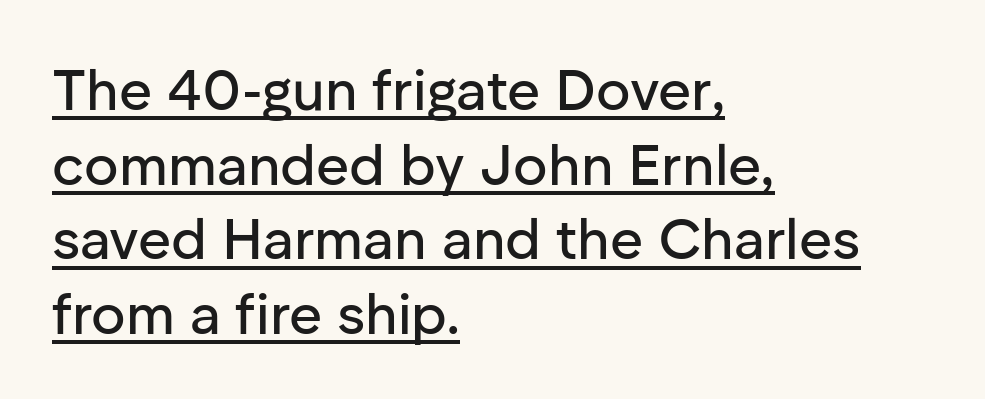
Does the type have serifs? No, each stem ends abruptly. The lettering stays uniformly vertical, giving the passage a roman look. Words appear dense and cohesive because spacing is normal. Is this a fixed-width face? No — the glyphs have proportional, varying widths.
